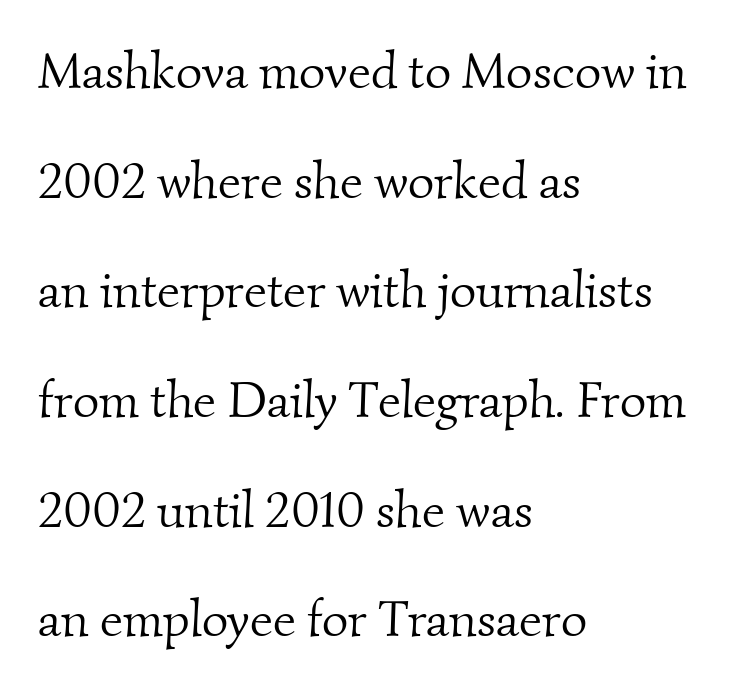
{"serif": "yes", "bold": "no", "weight": "light", "width": "normal", "stroke_contrast": "medium", "x_height": "small", "monospaced": "no", "underline": "no", "align": "left", "line_spacing": "loose", "line_spacing_ratio": 2.15, "letter_spacing": "normal", "letter_spacing_em": 0.0, "glyph_px": 51}
